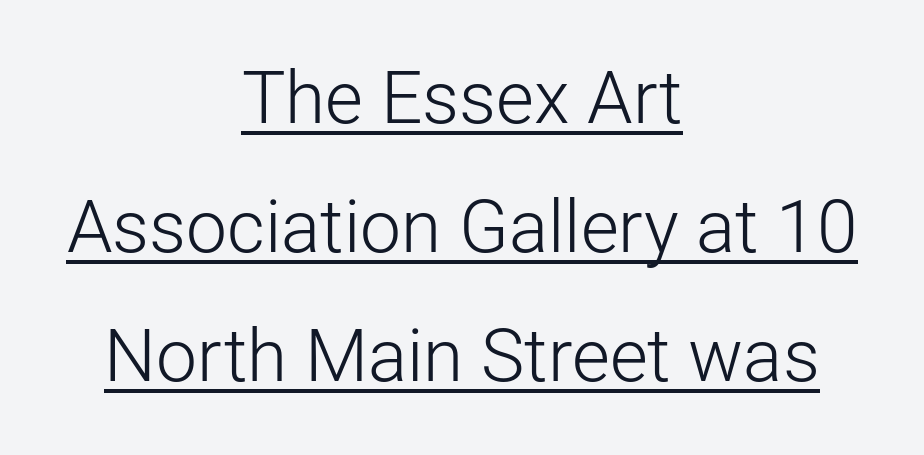
Q: Is the text bold? A: No.
Q: Is the text italic (slanted)? A: No, it is upright.
Q: Is the typeface a serif or a sans-serif typeface? A: Sans-serif.
Q: Is the text underlined? A: Yes.
Q: How is the paragraph aligned? A: Centered.
Q: Is the spacing between letters normal or unusually wide? A: Normal.
Q: Width (condensed, normal, or wide)? A: Normal.
Q: Stroke contrast? A: Low.
Q: x-height? A: Medium.
Q: Monospaced? A: No.
